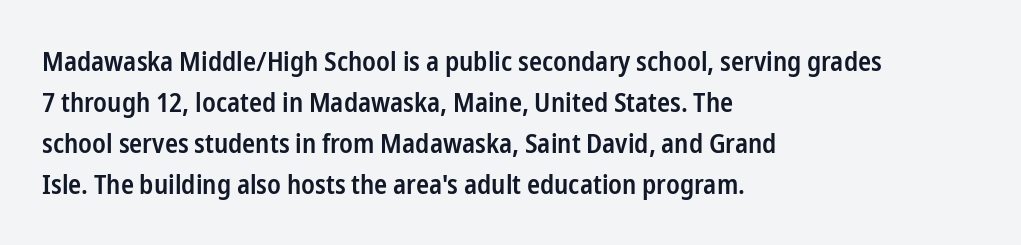
The image shows 27 px text type, upright; set left-aligned, normal line spacing (1.52x), normal letter spacing, not underlined.
